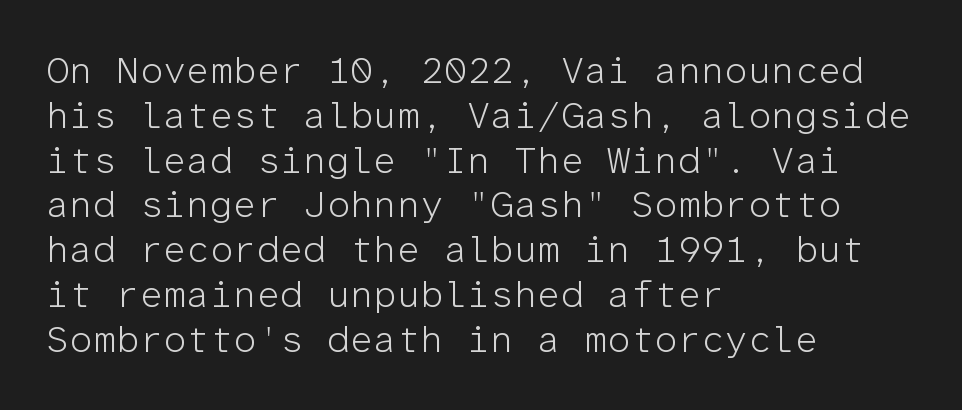
The image shows 37 px light sans-serif type, upright, monospaced; set left-aligned, line spacing 1.21x, normal letter spacing, not underlined; low stroke contrast and a medium x-height.
